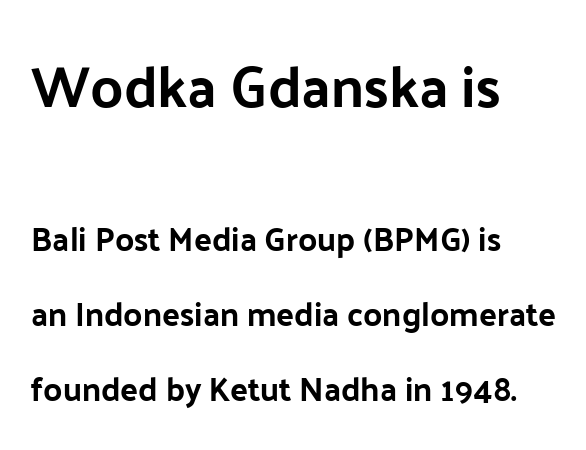
Which chunk is bigger? The first one — the top block dwarfs the bottom. The line texture is even and compact thanks to regular tracking. Do the letters lean? They stand straight. Widely set lines give the paragraph a tall, airy silhouette. Is the block centered? No — it sits flush against the left margin.
